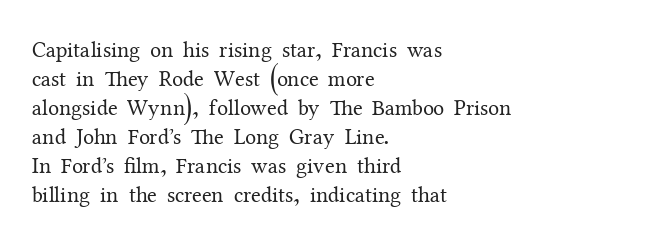
Tall strokes in this sample are plumb rather than angled. The passage shown has conventional tracking throughout. Every row of glyphs begins at an identical x-position on the left. A normal amount of white space separates one row of letters from the next. Type without underlining.
